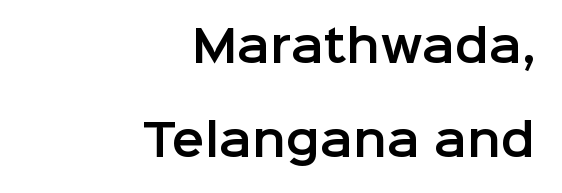
The gap between lines stays unmarked. One glance says open: line gaps are wider than usual. Honestly, the letter spacing is just normal — you wouldn't notice it. Character widths vary here, with narrow letters taking less room than wide ones.
